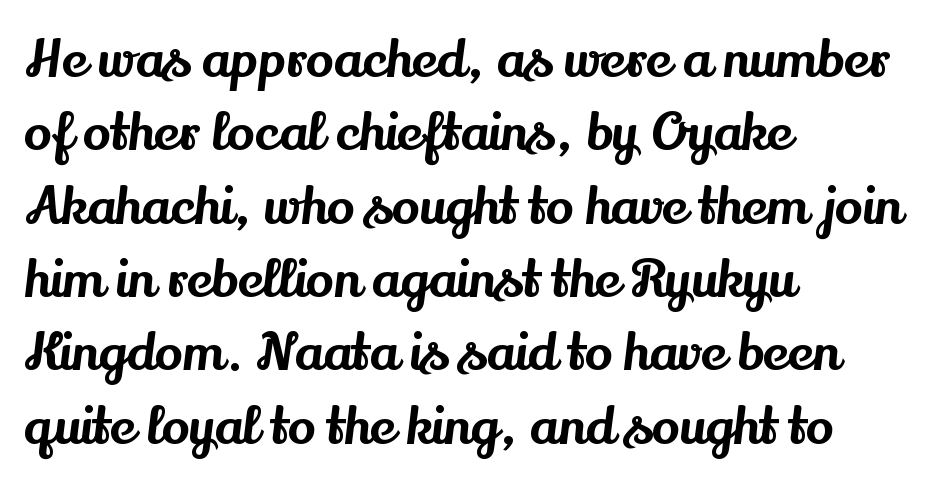
{"serif": "yes", "width": "normal", "stroke_contrast": "medium", "x_height": "small", "monospaced": "no", "underline": "no", "align": "left", "line_spacing": "normal", "line_spacing_ratio": 1.41, "letter_spacing": "normal", "letter_spacing_em": 0.0, "glyph_px": 52}
